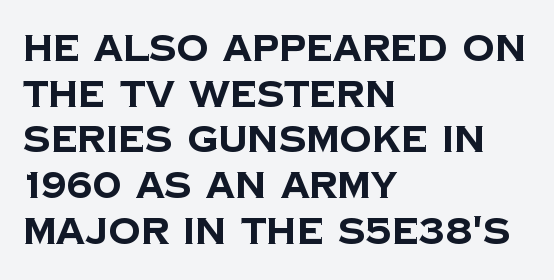
These words are printed bold, with thick strokes throughout. A typesetter would call this proportional, since set widths differ per character. Each word holds together tightly as a unit, with standard inter-letter gaps. The text block is weighted toward the left margin, trailing off unevenly rightward. Decoration check: the copy has no underline. The vertical gap from one line to the next is medium.
